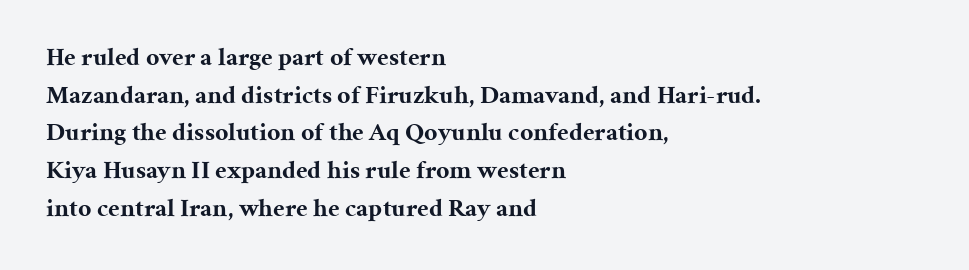
{"italic": "no", "bold": "yes", "underline": "no", "align": "left", "line_spacing": "normal", "line_spacing_ratio": 1.45, "letter_spacing": "normal", "letter_spacing_em": 0.0, "glyph_px": 26}
